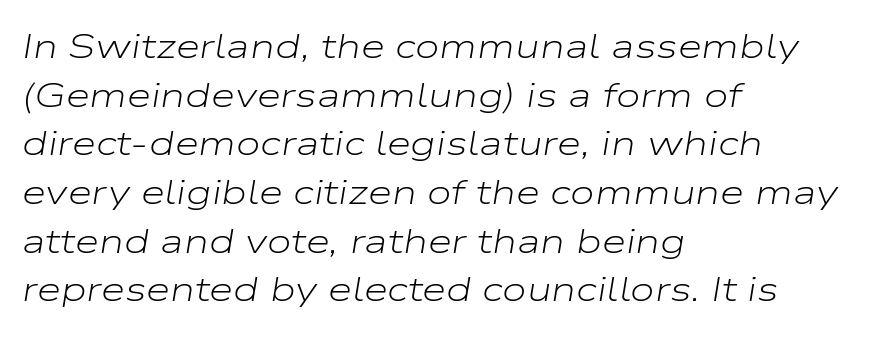
The image shows 35 px light, wide type, italic (leaning right); set left-aligned, normal line spacing (1.39x), normal letter spacing, not underlined; low stroke contrast and a medium x-height.
